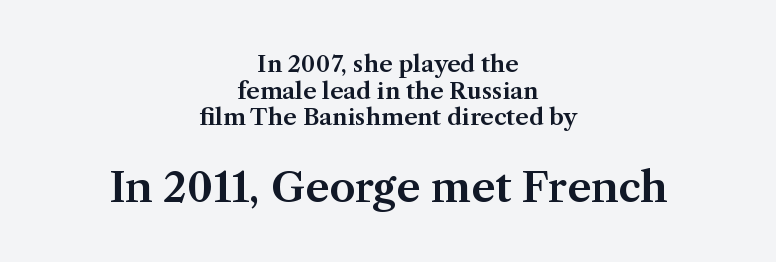
Italic: no, the glyphs are upright roman. The following chunk of copy outweighs the initial chunk in type size. Descenders are the only things crossing below the line. In CSS terms this would be text-align: center. Do the characters align in a grid? No, the font is proportional. Characters follow at the spacing the type designer built in.
